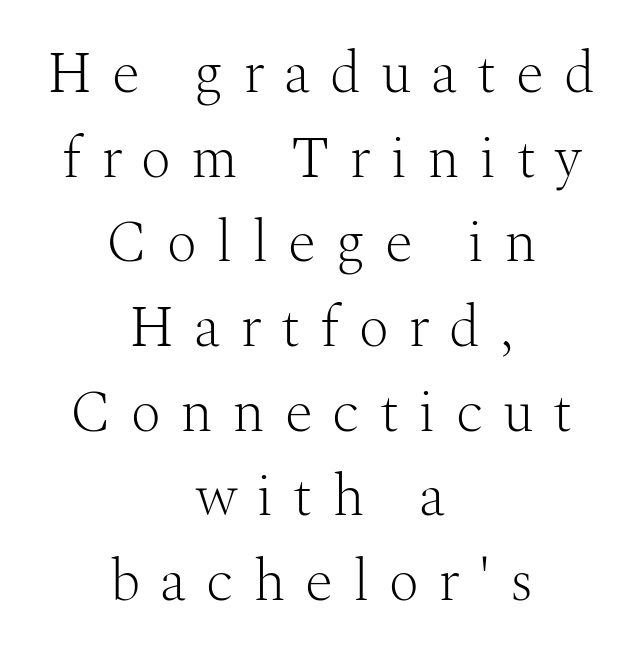
{"serif": "yes", "italic": "no", "bold": "no", "weight": "light", "width": "normal", "stroke_contrast": "medium", "x_height": "medium", "monospaced": "no", "underline": "no", "align": "center", "line_spacing": "normal", "line_spacing_ratio": 1.46, "letter_spacing": "wide", "letter_spacing_em": 0.34, "glyph_px": 58}
